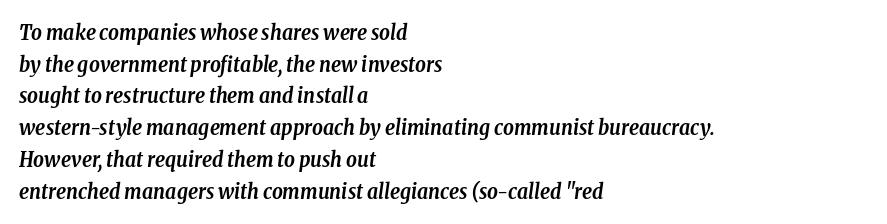
Has an underline been added? It has not. The compositor pushed each line to the left boundary. Designer's note — italics engaged. The block of text has a typical density, with ordinary space between rows. The glyphs have the mass of a bold cut. A typesetter would call this zero additional tracking.
